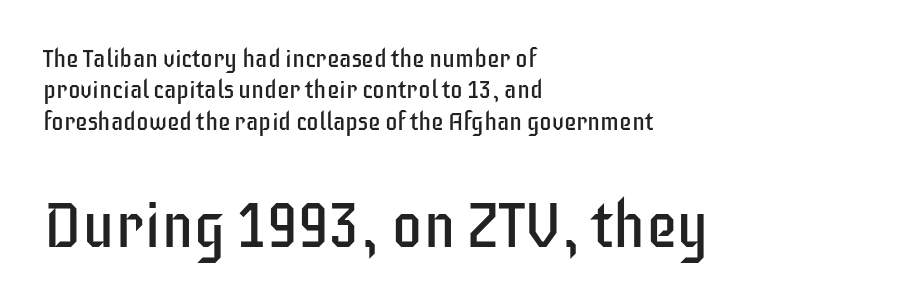
Posture: straight, roman, zero tilt. Whoever set this made the second block the dominant, larger element. This sample uses a sans-serif face. The rendering anchors every line to the left-hand side. Tracking here is standard; glyphs follow each other at the usual distance.
